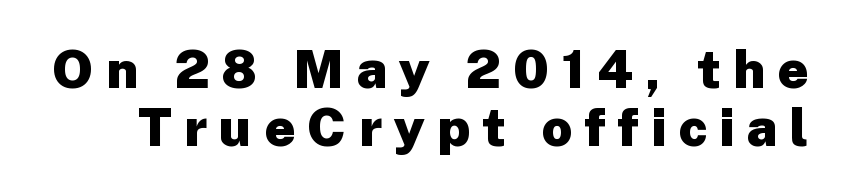
{"serif": "no", "italic": "no", "bold": "yes", "weight": "heavy", "width": "normal", "stroke_contrast": "low", "x_height": "medium", "monospaced": "no", "underline": "no", "line_spacing": "tight", "line_spacing_ratio": 1.09, "letter_spacing": "wide", "letter_spacing_em": 0.23, "glyph_px": 53}
